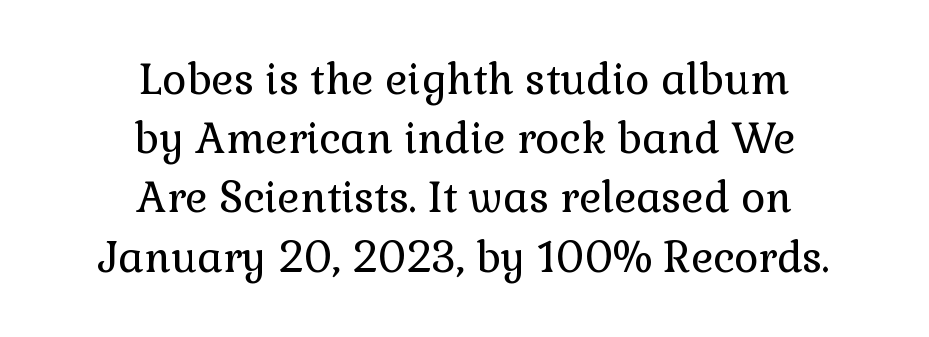
{"serif": "yes", "italic": "no", "bold": "no", "weight": "regular", "width": "normal", "stroke_contrast": "low", "x_height": "medium", "monospaced": "no", "underline": "no", "align": "center", "line_spacing": "normal", "line_spacing_ratio": 1.41, "letter_spacing": "normal", "letter_spacing_em": 0.0, "glyph_px": 42}
